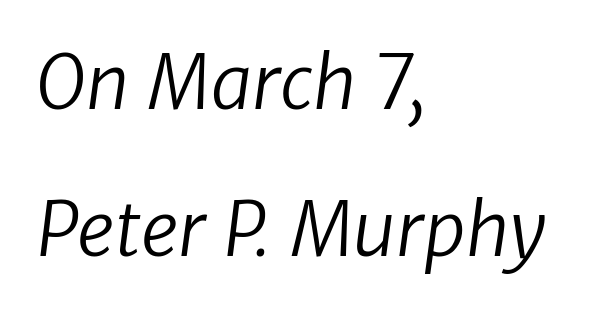
The image shows 74 px regular-weight sans-serif type; set left-aligned, loose line spacing (1.98x), normal letter spacing, not underlined; low stroke contrast and a medium x-height.
